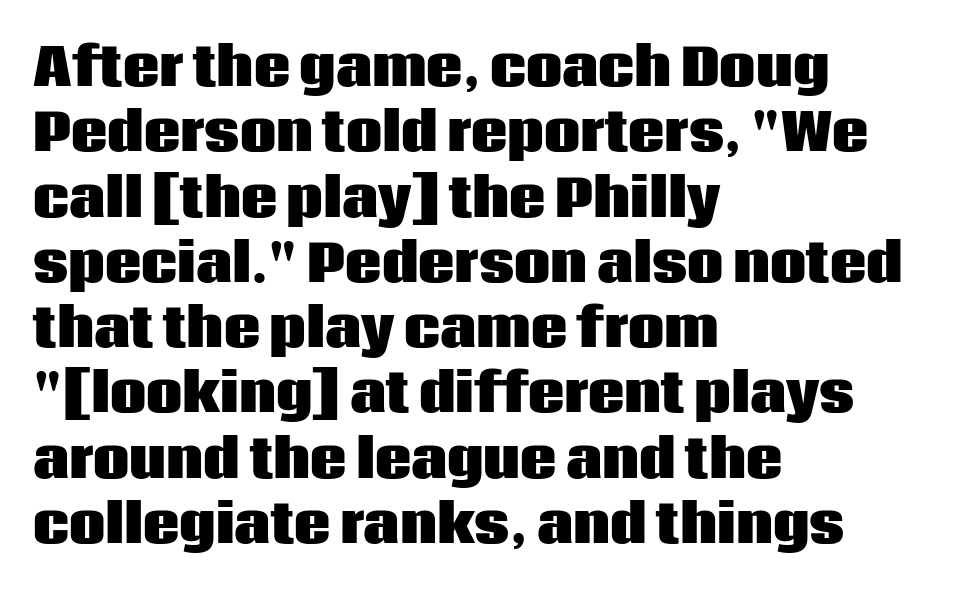
Grotesque or geometric, the face here clearly has no serifs. Letters rest on an invisible, unmarked baseline. Vertical spacing — default. The lines are quadded left. There is no visible air inserted between adjacent glyphs. Summary of weight: heavy, a full bold.
